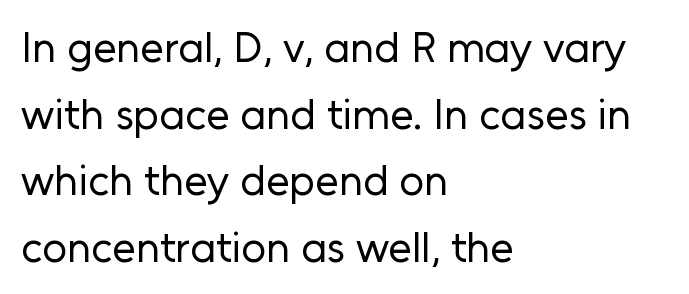
Nothing sits at the stroke ends, so this counts as sans-serif. The letters advance in unequal steps, a hallmark of proportional type. Here the glyphs are tracked normally, forming tight word shapes. The lettering stays uniformly vertical, giving the passage a roman look. The face looks like a standard text weight, possibly lighter. This rendering uses left alignment, leaving the right contour irregular.
